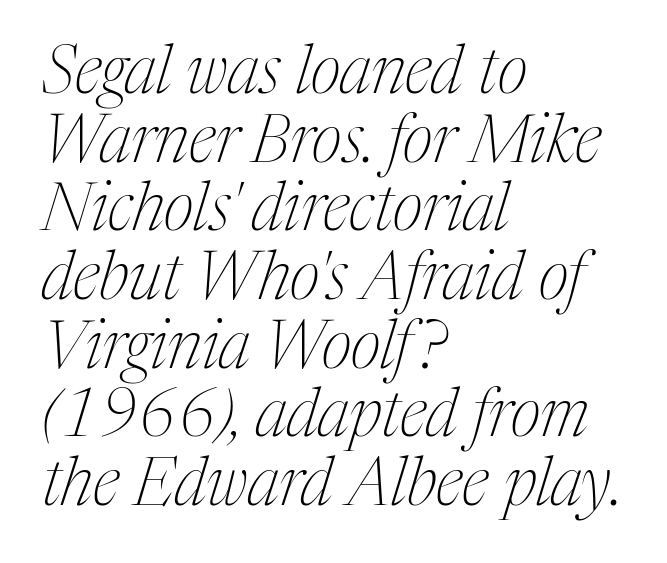
{"serif": "yes", "italic": "yes", "lean": "right", "slant_degrees": 17, "bold": "no", "weight": "thin", "width": "condensed", "stroke_contrast": "medium", "x_height": "medium", "monospaced": "no", "underline": "no", "align": "left", "line_spacing": "tight", "line_spacing_ratio": 1.04, "letter_spacing": "normal", "letter_spacing_em": 0.0, "glyph_px": 66}
